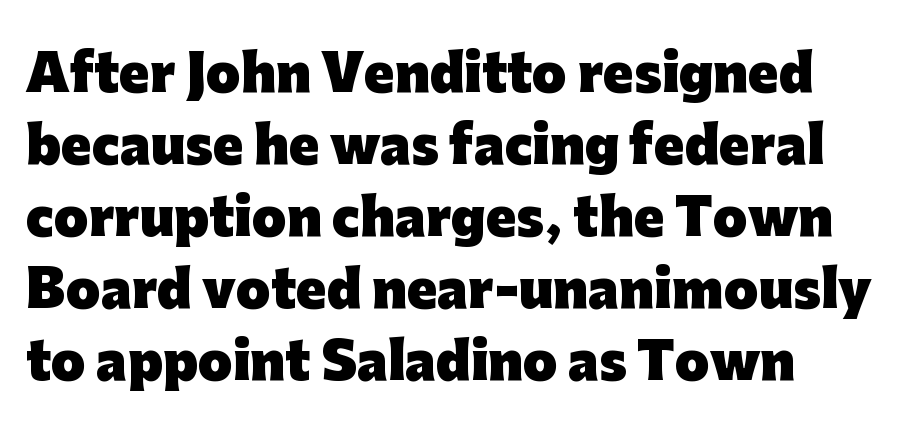
{"serif": "no", "italic": "no", "bold": "yes", "weight": "heavy", "width": "normal", "stroke_contrast": "low", "x_height": "medium", "monospaced": "no", "underline": "no", "line_spacing": "normal", "line_spacing_ratio": 1.44, "letter_spacing": "normal", "letter_spacing_em": 0.0, "glyph_px": 50}
